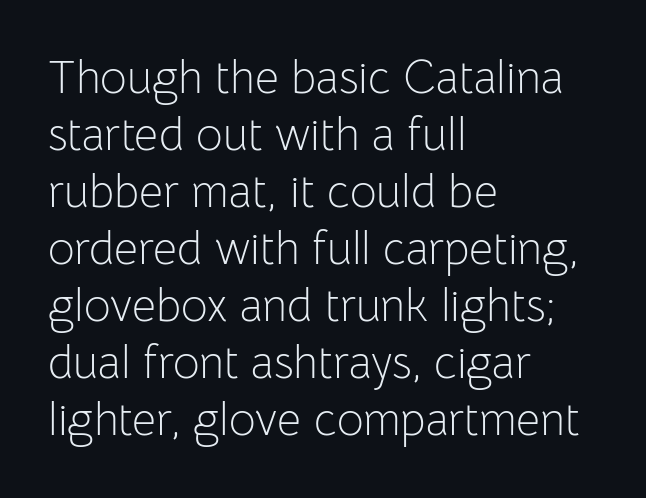
The image shows 46 px light sans-serif type, upright; set left-aligned, line spacing 1.24x, normal letter spacing, not underlined; low stroke contrast and a medium x-height.
